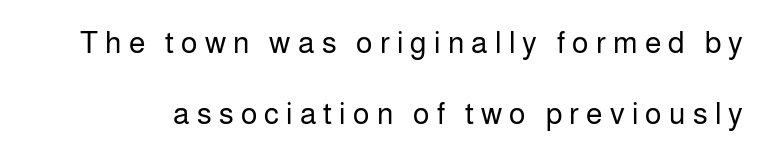
The image shows 30 px regular-weight sans-serif type, upright; set loose line spacing (2.37x), unusually wide letter spacing (+0.24 em), not underlined; low stroke contrast and a medium x-height.
